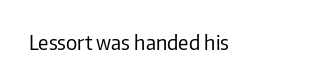
The image shows 20 px text type, upright; set normal letter spacing, not underlined.
